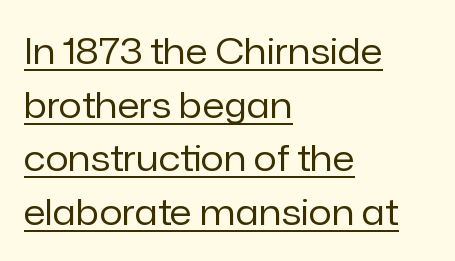
{"serif": "no", "italic": "no", "bold": "no", "weight": "regular", "width": "normal", "stroke_contrast": "low", "x_height": "medium", "monospaced": "no", "underline": "yes", "align": "left", "line_spacing": "normal", "line_spacing_ratio": 1.49, "letter_spacing": "normal", "letter_spacing_em": 0.0, "glyph_px": 36}
